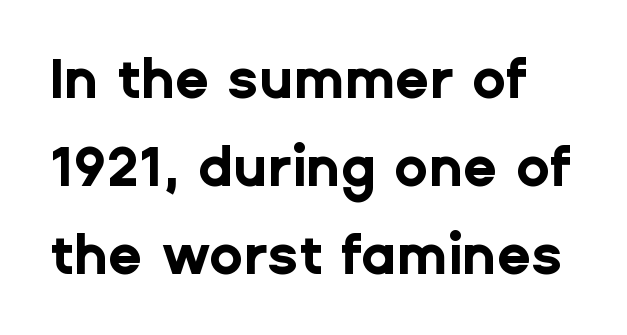
{"serif": "no", "italic": "no", "bold": "yes", "weight": "bold", "width": "normal", "stroke_contrast": "low", "x_height": "medium", "monospaced": "no", "underline": "no", "line_spacing": "normal", "line_spacing_ratio": 1.57, "letter_spacing": "normal", "letter_spacing_em": 0.0, "glyph_px": 56}
